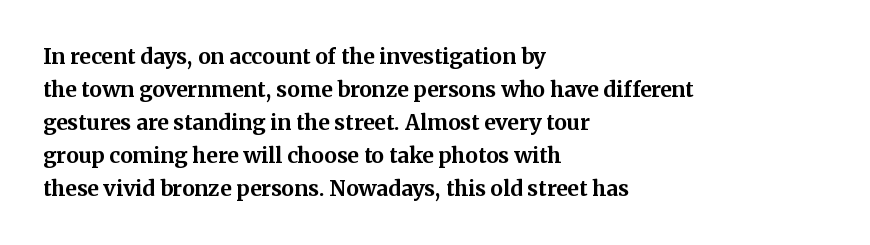
The sample has been set heavy, in full bold. Any mark beneath the type? The region is blank. The ragged edge is on the right, which tells us the setting is flush left. This sample uses plain, unmodified letter spacing. Posture: vertical. Does the leading feel generous? No, just average.
